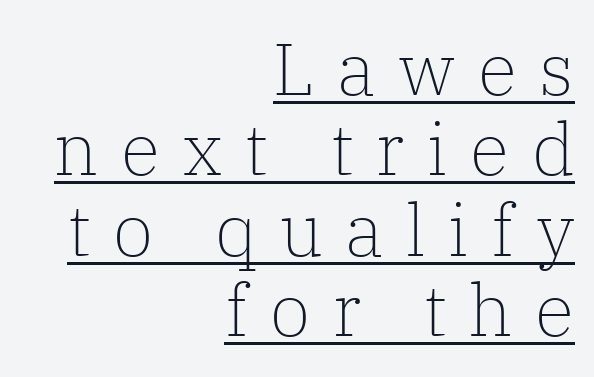
{"serif": "yes", "italic": "no", "bold": "no", "weight": "light", "width": "normal", "stroke_contrast": "low", "x_height": "medium", "monospaced": "no", "underline": "yes", "align": "right", "line_spacing": "tight", "line_spacing_ratio": 1.1, "letter_spacing": "wide", "letter_spacing_em": 0.31, "glyph_px": 73}
